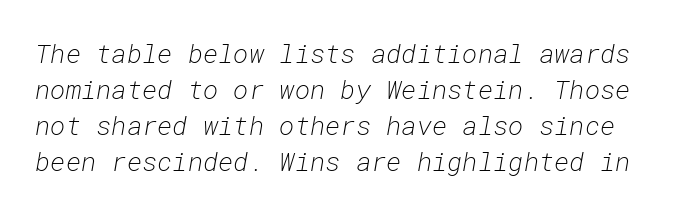
Q: Is the text bold? A: No.
Q: Is the text italic (slanted)? A: Yes, it leans right by about 10 degrees.
Q: Is the text underlined? A: No.
Q: Is the spacing between letters normal or unusually wide? A: Normal.
Q: Is the spacing between lines tight, normal or loose? A: Normal.
